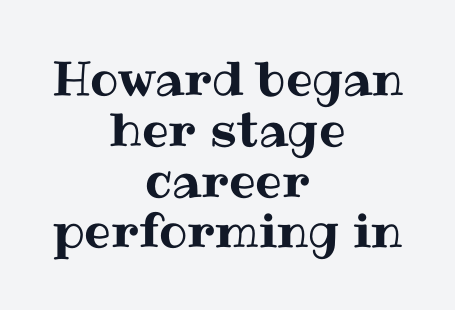
Varying glyph widths throughout — classic text-font behaviour. Posture: vertical. The typesetter chose a symmetrical, centered arrangement here. Line spacing here is tight. This rendering features lettering with no underline. Standard letterfit; no display-style spreading of the glyphs.
